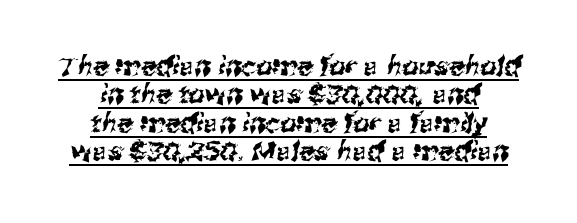
Q: Is the text underlined? A: Yes.
Q: Is the spacing between letters normal or unusually wide? A: Normal.
Q: Is the spacing between lines tight, normal or loose? A: Tight.
